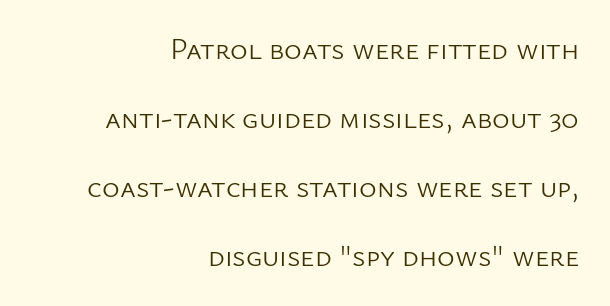
Q: Is the text bold? A: No.
Q: Is the text italic (slanted)? A: No, it is upright.
Q: Is the typeface a serif or a sans-serif typeface? A: Sans-serif.
Q: Is the text underlined? A: No.
Q: How is the paragraph aligned? A: Right-aligned.
Q: Is the spacing between letters normal or unusually wide? A: Normal.
Q: Is the spacing between lines tight, normal or loose? A: Loose.
Q: Width (condensed, normal, or wide)? A: Normal.
Q: Stroke contrast? A: Low.
Q: x-height? A: Medium.
Q: Monospaced? A: No.
